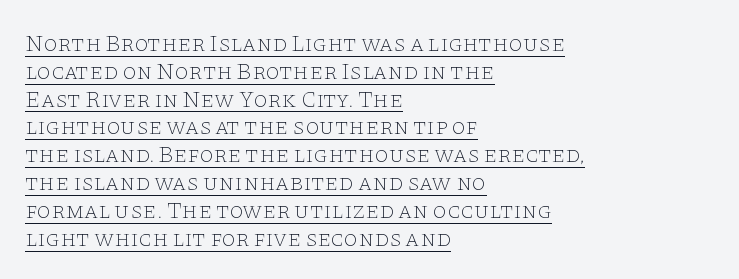
The image shows 23 px text type, upright; set left-aligned, line spacing 1.21x, normal letter spacing, underlined.
